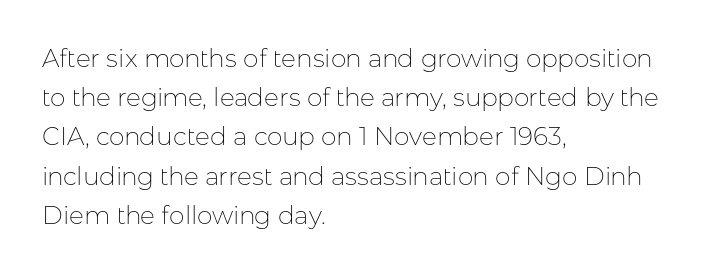
Is this a heavy cut? Hardly; it is regular or lighter. In CSS terms this would be text-align: left. Words appear dense and cohesive because spacing is normal. The gap between lines stays unmarked. Reading down the column, the eye jumps a familiar distance to each next line. This is roman type, the default non-slanted kind.
